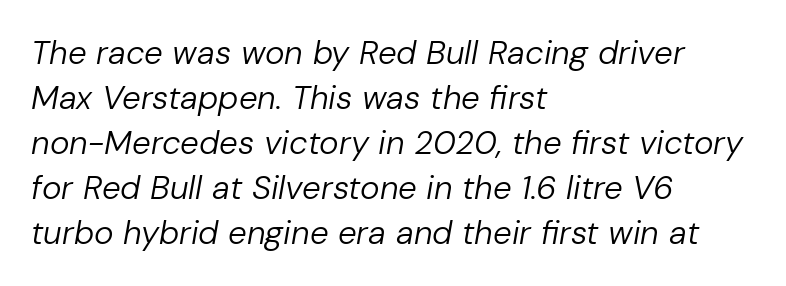
{"italic": "yes", "lean": "right", "slant_degrees": 10, "bold": "no", "weight": "regular", "width": "normal", "stroke_contrast": "low", "x_height": "medium", "monospaced": "no", "underline": "no", "align": "left", "line_spacing": "normal", "line_spacing_ratio": 1.36, "letter_spacing": "normal", "letter_spacing_em": 0.0, "glyph_px": 33}
